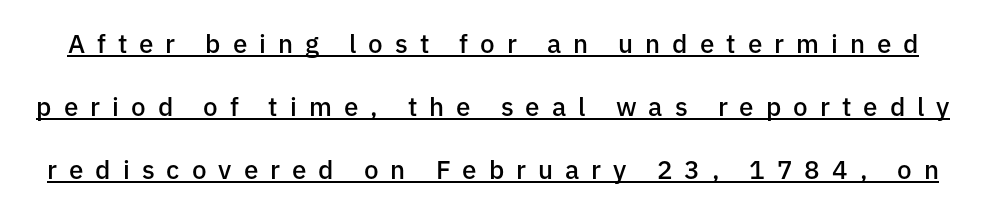
These lines carry some extra weight — a demibold, not a full bold. The type sits square on the baseline with zero lean. Words appear elongated and porous because spacing is wide. Students, observe the line beneath the letters — that is underlining.
